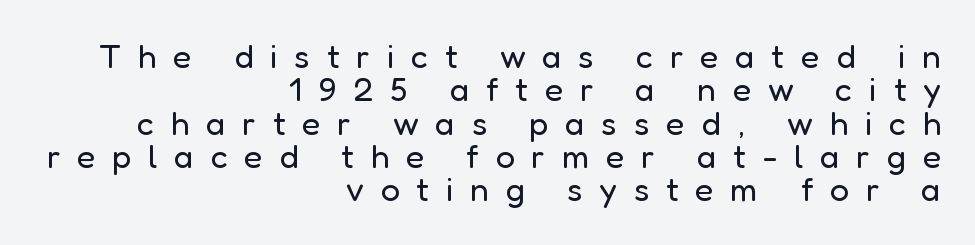
The face used here is a sans, in the tradition of grotesques and geometrics. Tracking here is generous; glyphs stand well apart from one another. Line endings align vertically; line beginnings do not. The passage shown is typed in a proportional face where columns would drift. Regarding leading, the lines here are crowded together. Anything drawn beneath the words? Only blank space.
